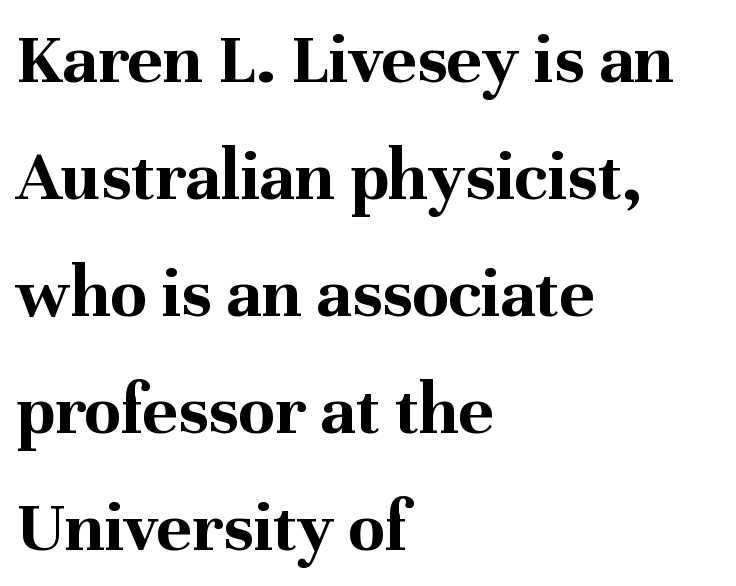
{"serif": "yes", "italic": "no", "bold": "yes", "weight": "bold", "width": "normal", "stroke_contrast": "medium", "x_height": "medium", "monospaced": "no", "underline": "no", "align": "left", "line_spacing": "normal", "line_spacing_ratio": 1.58, "letter_spacing": "normal", "letter_spacing_em": 0.0, "glyph_px": 74}
